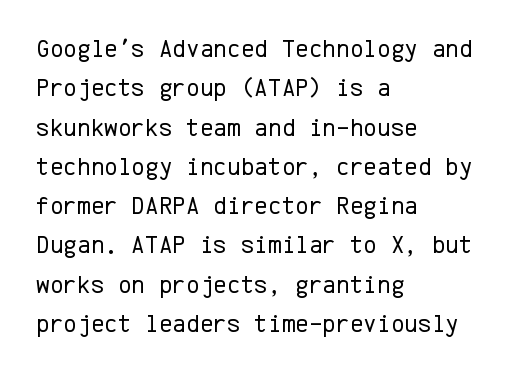
{"italic": "no", "bold": "no", "underline": "no", "align": "left", "line_spacing": "normal", "line_spacing_ratio": 1.51, "letter_spacing": "normal", "letter_spacing_em": 0.0, "glyph_px": 26}
